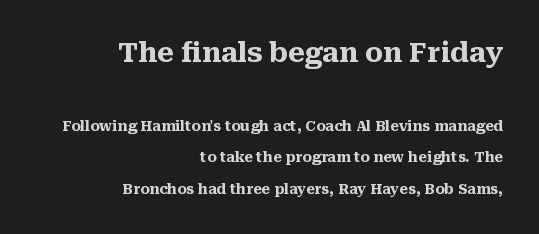
The image shows 27 px bold type, upright; set right-aligned, loose line spacing (2.24x), normal letter spacing, not underlined; the first (top) block is 1.93x larger.
